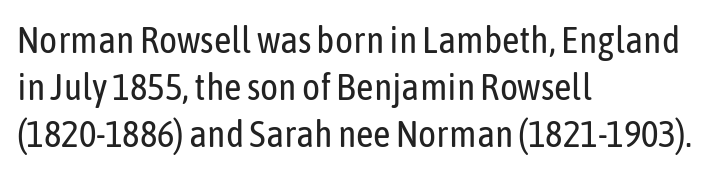
Left-aligned paragraph, ragged on the right. Every stem runs plumb, perpendicular to the baseline. Has an underline been added? It has not. Font category for this specimen: sans-serif. The font is comparable to plain body text, perhaps lighter.
